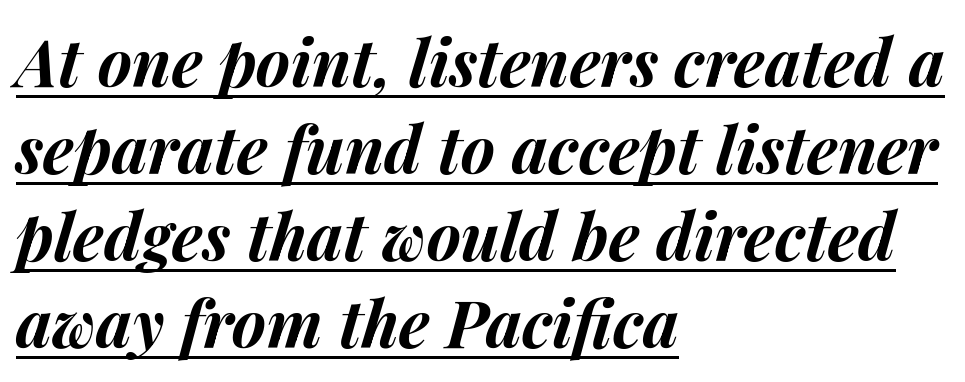
Q: Is the text bold? A: Yes.
Q: Is the text italic (slanted)? A: Yes, it leans right by about 14 degrees.
Q: Is the text underlined? A: Yes.
Q: How is the paragraph aligned? A: Left-aligned.
Q: Is the spacing between letters normal or unusually wide? A: Normal.
Q: Is the spacing between lines tight, normal or loose? A: Normal.
Q: Width (condensed, normal, or wide)? A: Normal.
Q: Stroke contrast? A: Medium.
Q: x-height? A: Medium.
Q: Monospaced? A: No.
